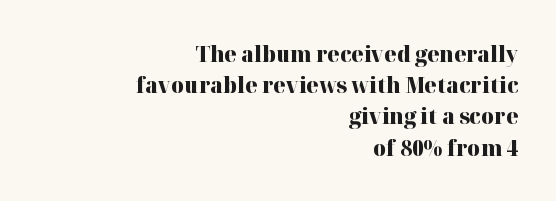
{"italic": "no", "bold": "yes", "underline": "no", "align": "right", "line_spacing": "normal", "line_spacing_ratio": 1.42, "letter_spacing": "normal", "letter_spacing_em": 0.0, "glyph_px": 22}
